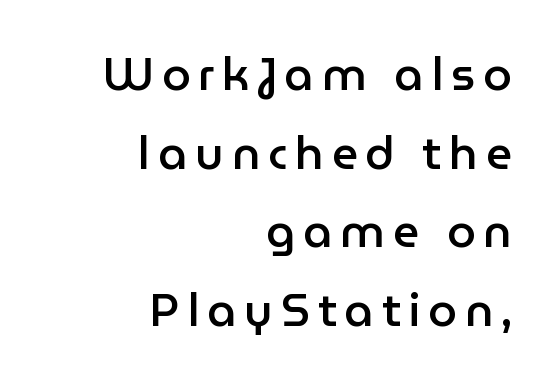
The specimen reads as upright at a glance. Does the weight exceed regular? Yes, but only to semibold. Think of a printed novel: that variable character pitch is what you see here. Layout note: lines flush right. No word sits above an underline.
